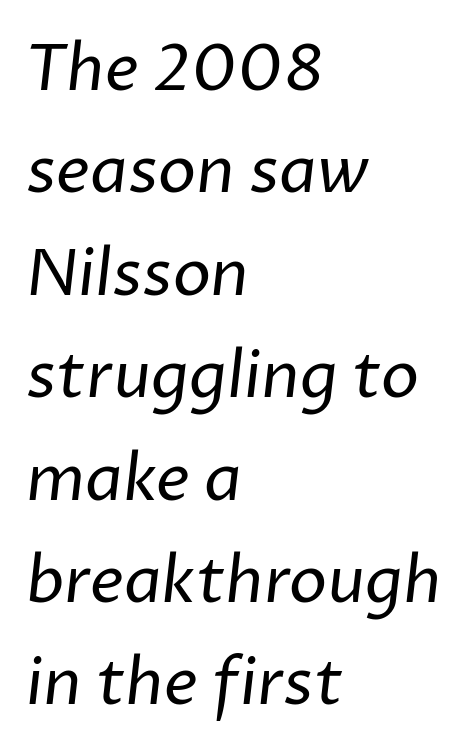
Q: Is the text bold? A: No.
Q: Is the typeface a serif or a sans-serif typeface? A: Sans-serif.
Q: Is the text underlined? A: No.
Q: How is the paragraph aligned? A: Left-aligned.
Q: Is the spacing between letters normal or unusually wide? A: Normal.
Q: Is the spacing between lines tight, normal or loose? A: Normal.
Q: Width (condensed, normal, or wide)? A: Normal.
Q: Stroke contrast? A: Low.
Q: x-height? A: Medium.
Q: Monospaced? A: No.
